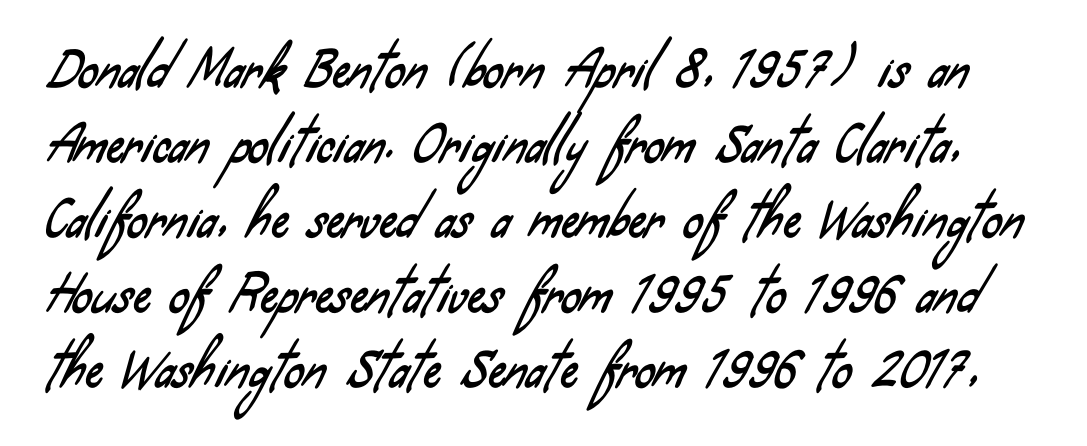
The image shows 49 px condensed sans-serif type; set normal line spacing (1.53x), normal letter spacing, not underlined; low stroke contrast and a small x-height.
